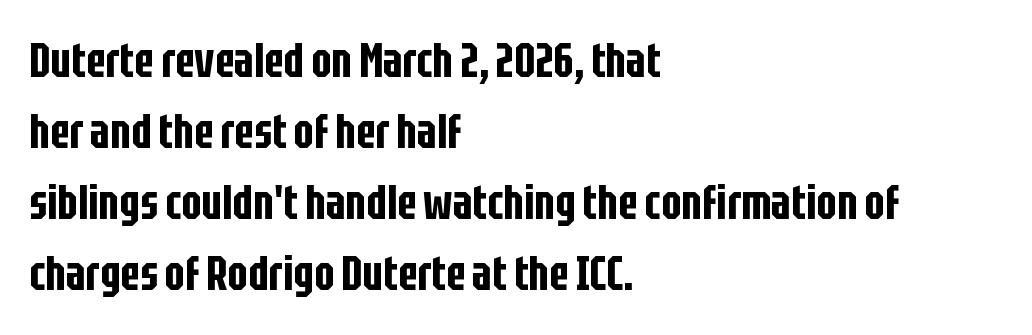
The image shows 48 px condensed sans-serif type, upright; set left-aligned, normal line spacing (1.48x), normal letter spacing, not underlined; low stroke contrast and a large x-height.
